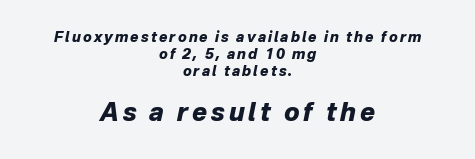
{"italic": "yes", "lean": "right", "slant_degrees": 12, "bold": "yes", "underline": "no", "align": "center", "line_spacing_ratio": 1.2, "larger_block": "second", "size_ratio": 1.79, "glyph_px": 25}
